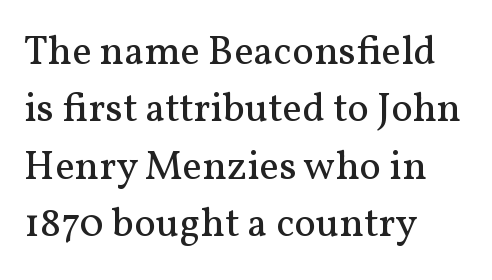
Spacing verdict: proportional, widths tailored to each character. Caption: standard tracking, unaltered. These lines are composed in type with serifs. The type sits square on the baseline with zero lean. The rows are spaced the way most documents space them. The space directly below the letters is spotless.
